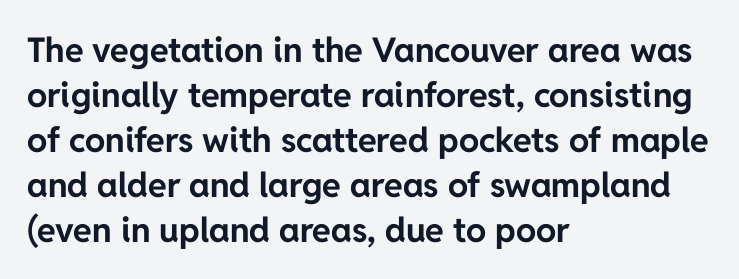
The rows are spaced the way most documents space them. The typeface chosen for these lines omits serifs. The letterforms sit shoulder to shoulder at normal distance. Any mark beneath the type? The region is blank.
